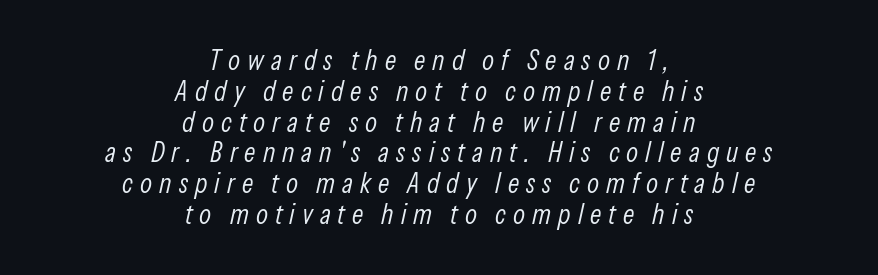
The image shows 28 px light, condensed type, italic (leaning right); set centered, tight line spacing (1.1x), unusually wide letter spacing (+0.25 em), not underlined; low stroke contrast and a medium x-height.
